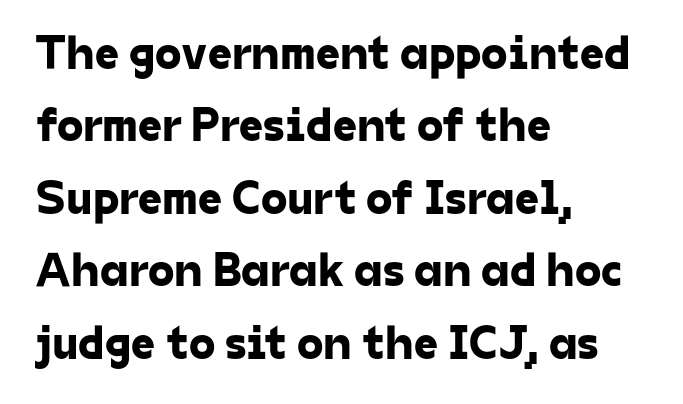
Q: Is the typeface a serif or a sans-serif typeface? A: Sans-serif.
Q: Is the text underlined? A: No.
Q: How is the paragraph aligned? A: Left-aligned.
Q: Is the spacing between letters normal or unusually wide? A: Normal.
Q: Is the spacing between lines tight, normal or loose? A: Normal.
Q: Width (condensed, normal, or wide)? A: Normal.
Q: Stroke contrast? A: Low.
Q: x-height? A: Medium.
Q: Monospaced? A: No.
